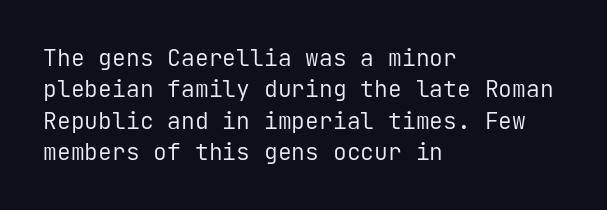
Q: Is the text bold? A: No.
Q: Is the text italic (slanted)? A: No, it is upright.
Q: Is the text underlined? A: No.
Q: How is the paragraph aligned? A: Left-aligned.
Q: Is the spacing between letters normal or unusually wide? A: Normal.
Q: Is the spacing between lines tight, normal or loose? A: Normal.
